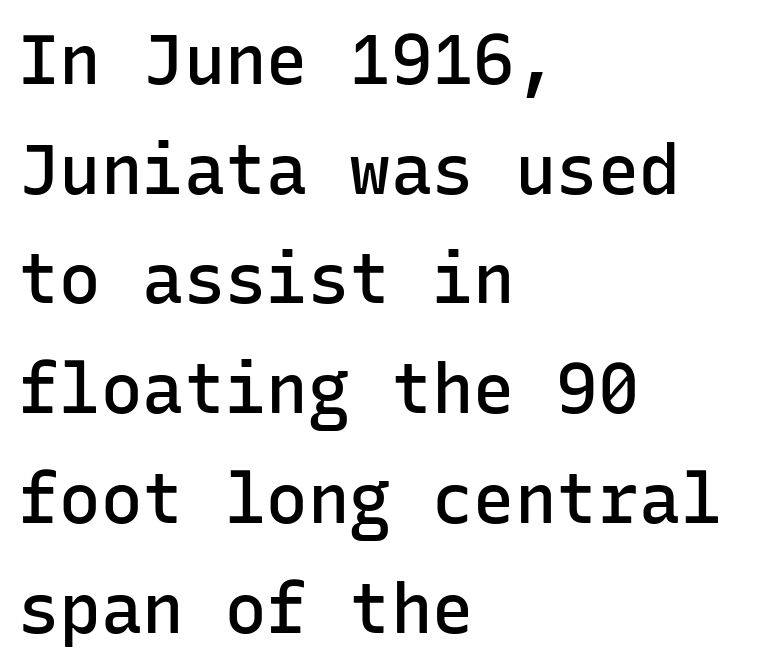
This sample uses plain, unmodified letter spacing. Notice the strokes are somewhat thickened but not fully heavy: this is a semibold. Unlike a traditional serif, this face leaves its strokes unadorned. Visually the block forms a straight wall on the left and a jagged coastline on the right. Just letters on the line, the space beneath them empty. Spacing verdict: monospaced, one width for all characters.
